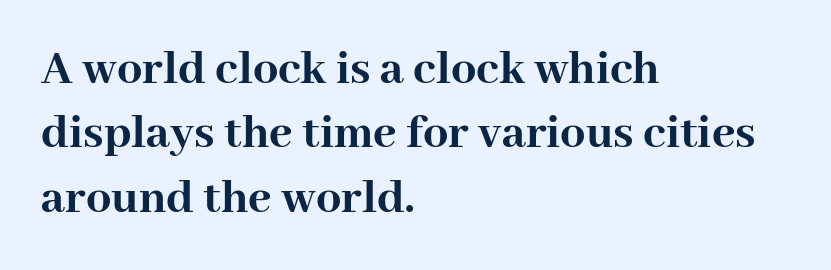
Q: Is the text bold? A: Yes.
Q: Is the text italic (slanted)? A: No, it is upright.
Q: Is the typeface a serif or a sans-serif typeface? A: Serif.
Q: Is the text underlined? A: No.
Q: How is the paragraph aligned? A: Left-aligned.
Q: Is the spacing between letters normal or unusually wide? A: Normal.
Q: Is the spacing between lines tight, normal or loose? A: Normal.
Q: Width (condensed, normal, or wide)? A: Normal.
Q: Stroke contrast? A: High.
Q: x-height? A: Medium.
Q: Monospaced? A: No.
